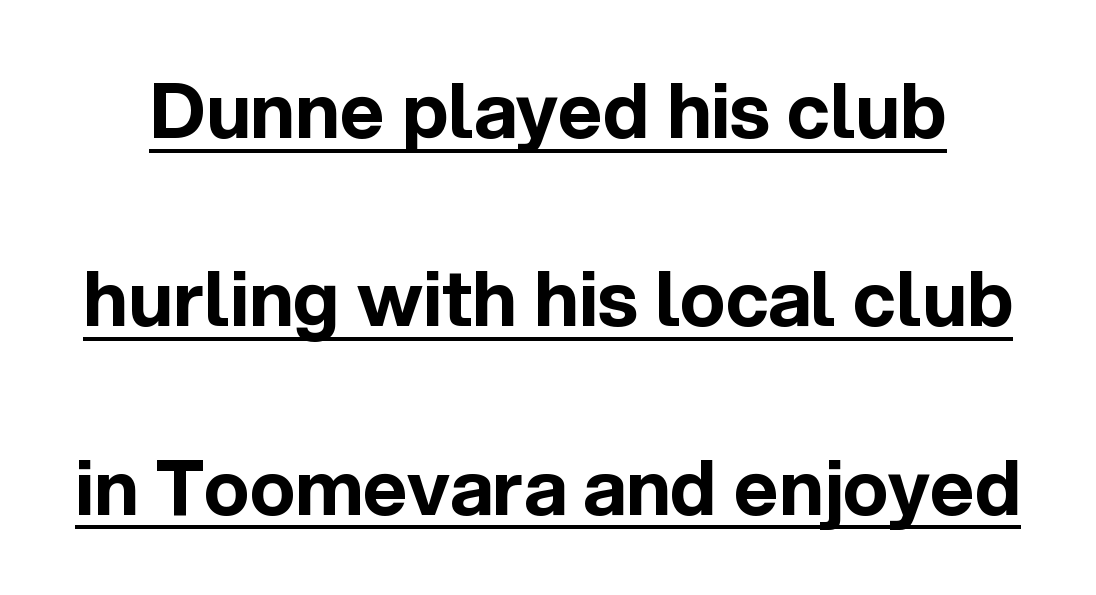
The image shows 76 px bold sans-serif type, upright; set loose line spacing (2.48x), normal letter spacing, underlined; a medium x-height.
